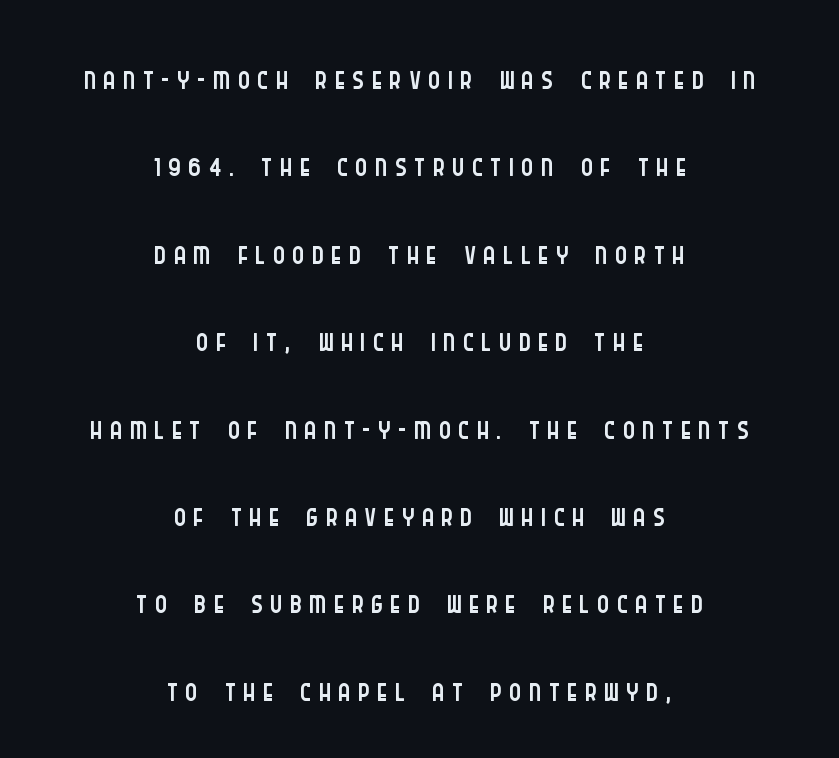
The strokes are not fattened; the text isn't bold. Spacing verdict: proportional, widths tailored to each character. Plain, unruled lines of type. The type family on display is of the sans-serif kind. Upright lettering throughout.
